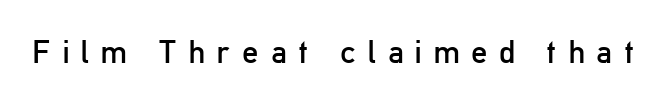
Character widths vary here, with narrow letters taking less room than wide ones. The font is comparable to plain body text, perhaps lighter. A clean baseline with only descenders dipping below it. This is roman type, the default non-slanted kind. The face used here is a sans, in the tradition of grotesques and geometrics. The face used here is rendered with a markedly widened letterfit.
